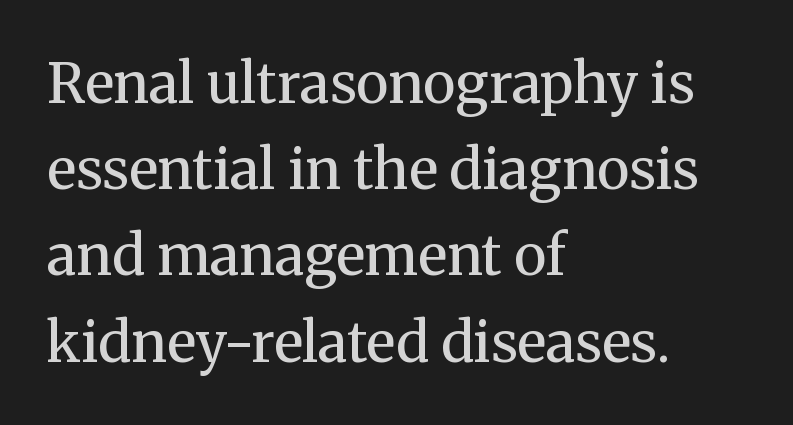
Q: Is the text bold? A: No.
Q: Is the text italic (slanted)? A: No, it is upright.
Q: Is the typeface a serif or a sans-serif typeface? A: Serif.
Q: Is the text underlined? A: No.
Q: How is the paragraph aligned? A: Left-aligned.
Q: Is the spacing between letters normal or unusually wide? A: Normal.
Q: Is the spacing between lines tight, normal or loose? A: Normal.
Q: Width (condensed, normal, or wide)? A: Normal.
Q: Stroke contrast? A: Medium.
Q: x-height? A: Medium.
Q: Monospaced? A: No.
